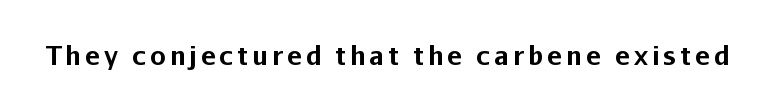
{"italic": "no", "bold": "yes", "underline": "no", "glyph_px": 25}
